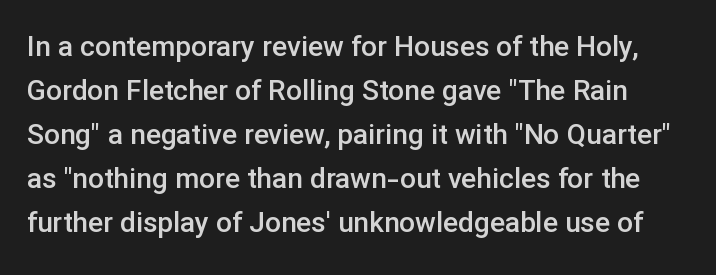
The image shows 28 px semibold sans-serif type, upright; set normal line spacing (1.57x), normal letter spacing, not underlined; low stroke contrast and a medium x-height.
